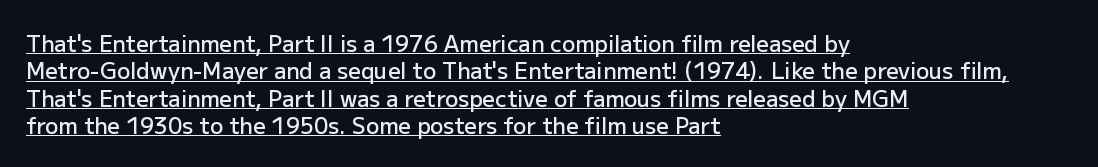
The image shows 22 px text type, upright; set left-aligned, line spacing 1.24x, normal letter spacing, underlined.
